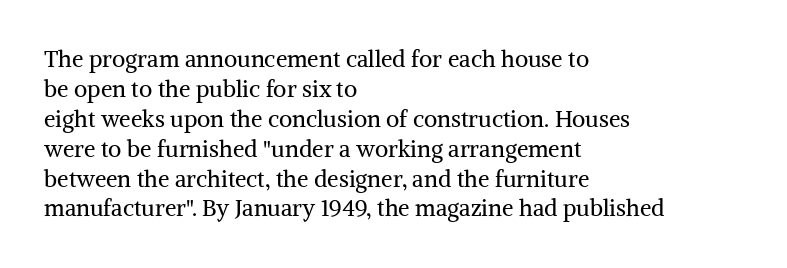
The image shows 23 px text type, upright; set left-aligned, normal line spacing (1.3x), normal letter spacing, not underlined.
